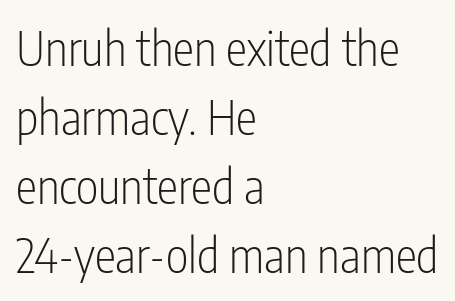
Q: Is the text bold? A: No.
Q: Is the text italic (slanted)? A: No, it is upright.
Q: Is the typeface a serif or a sans-serif typeface? A: Sans-serif.
Q: Is the text underlined? A: No.
Q: How is the paragraph aligned? A: Left-aligned.
Q: Is the spacing between letters normal or unusually wide? A: Normal.
Q: Is the spacing between lines tight, normal or loose? A: Normal.
Q: Width (condensed, normal, or wide)? A: Condensed.
Q: Stroke contrast? A: Low.
Q: x-height? A: Medium.
Q: Monospaced? A: No.
